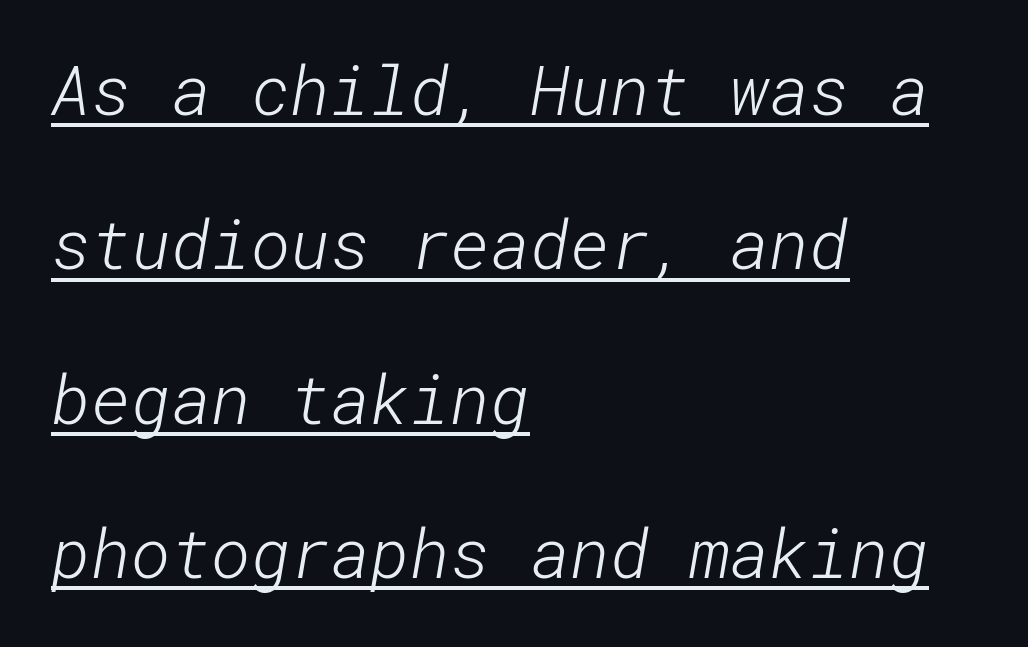
{"serif": "no", "bold": "no", "weight": "light", "width": "normal", "stroke_contrast": "low", "x_height": "medium", "underline": "yes", "align": "left", "line_spacing": "loose", "line_spacing_ratio": 2.27, "letter_spacing": "normal", "letter_spacing_em": 0.0, "glyph_px": 68}
